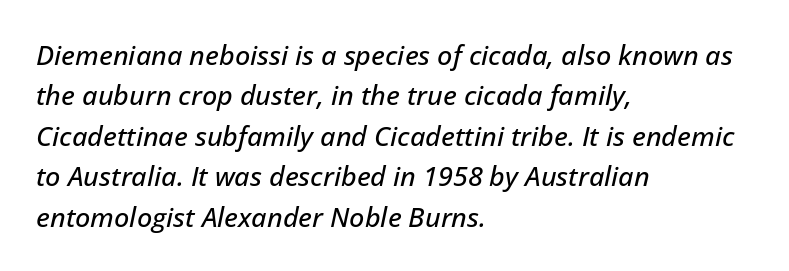
The image shows 27 px text type, italic (leaning right); set left-aligned, normal line spacing (1.5x), normal letter spacing, not underlined.
